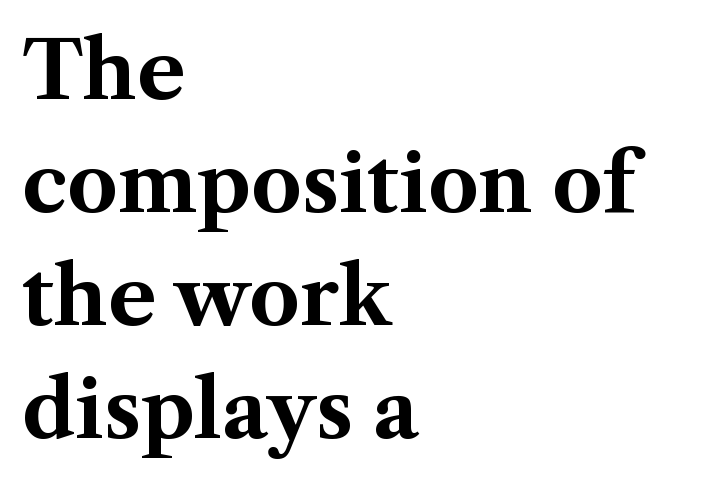
The image shows 79 px bold serif type, upright; set left-aligned, normal line spacing (1.43x), normal letter spacing, not underlined; medium stroke contrast and a medium x-height.
